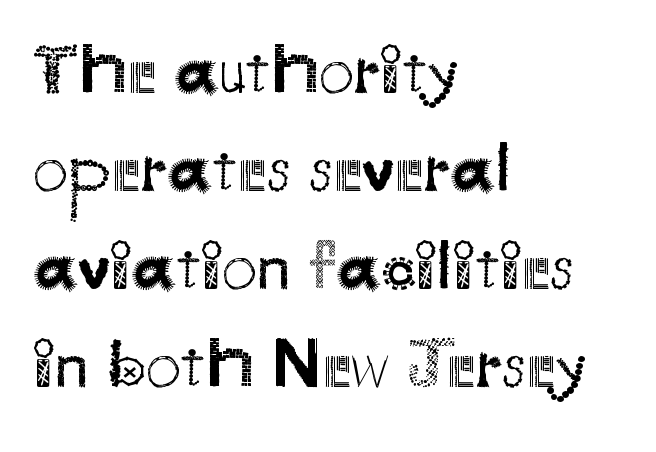
The image shows 70 px regular-weight sans-serif type, upright; set left-aligned, normal line spacing (1.4x), normal letter spacing, not underlined; medium stroke contrast and a small x-height.
